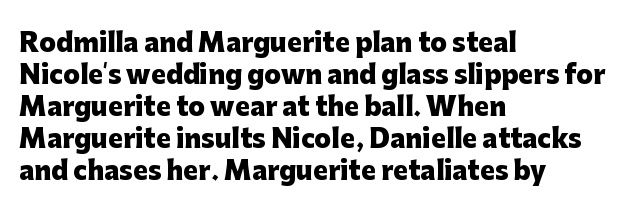
The typesetter chose a ragged-right arrangement here. The line texture is even and compact thanks to regular tracking. Summary of weight: heavy, a full bold. Vertically, the passage feels balanced, rows spaced as you'd expect. In terms of posture, this sample is upright.
